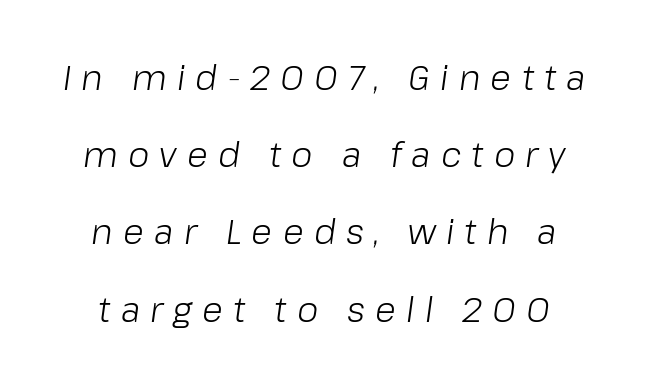
Q: Is the text bold? A: No.
Q: Is the text italic (slanted)? A: Yes, it leans right by about 8 degrees.
Q: Is the text underlined? A: No.
Q: Is the spacing between letters normal or unusually wide? A: Unusually wide.
Q: Is the spacing between lines tight, normal or loose? A: Loose.
Q: Width (condensed, normal, or wide)? A: Normal.
Q: Stroke contrast? A: Low.
Q: x-height? A: Medium.
Q: Monospaced? A: No.
